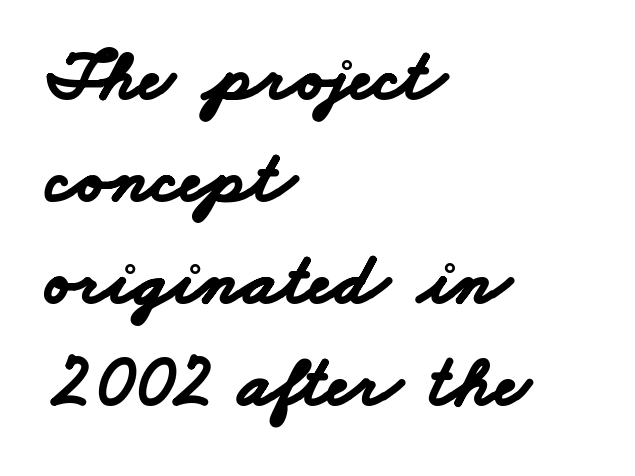
The image shows 74 px bold, wide sans-serif type; set left-aligned, normal line spacing (1.38x), normal letter spacing, not underlined; low stroke contrast and a small x-height.
